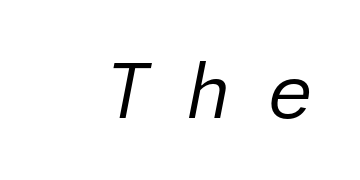
Each word looks stretched out because of the extra space between its letters. Bold? No — there's no thickening of the strokes. The glyphs are unaccompanied by any horizontal stroke below them. When letters slant like this, we call the style italic.
